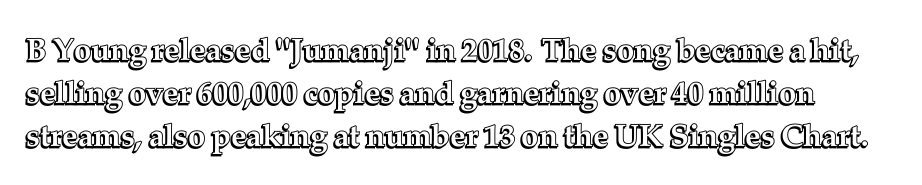
If you drew a line through each stem, it would be perfectly vertical. This sample has the flowing, uneven cadence of proportional lettering. The tracking reads as untouched default to a designer's eye. Interline gaps are of average width in this sample. Plain, unruled lines of type.
